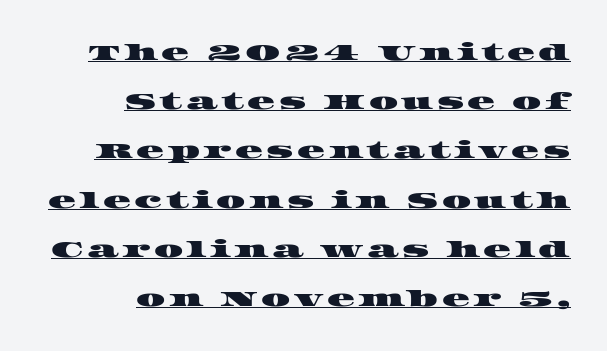
{"underline": "yes", "align": "right", "line_spacing": "loose", "line_spacing_ratio": 2.14, "glyph_px": 23}
